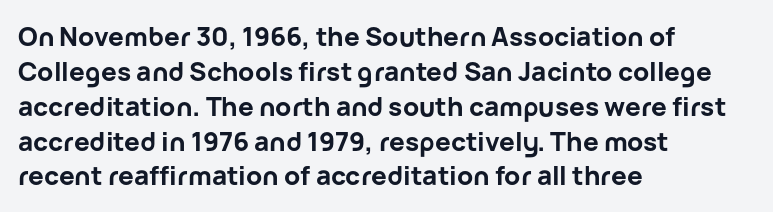
{"italic": "no", "bold": "yes", "underline": "no", "align": "left", "line_spacing": "normal", "line_spacing_ratio": 1.34, "letter_spacing": "normal", "letter_spacing_em": 0.0, "glyph_px": 26}
